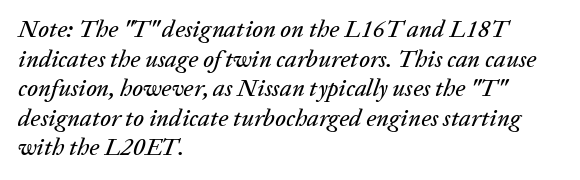
Teacher's note: observe the even left margin — that is flush-left alignment. Compared with ordinary roman type, these characters are visibly tilted. The gaps between neighbouring characters are ordinary and unremarkable. The glyphs are unaccompanied by any horizontal stroke below them.
